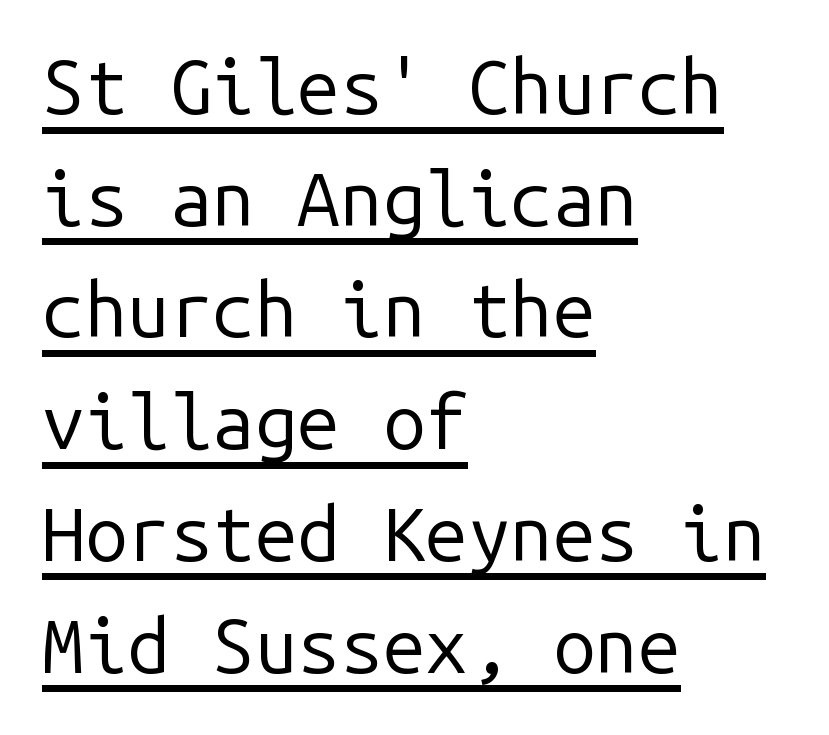
No chunkiness to these letters — they're not bold. The block of text has a typical density, with ordinary space between rows. A typesetter would label this face a sans. No italicization has been applied; the sample stays upright. Is there an underline? Yes — a line sits under the letters. Glyph-to-glyph distance matches everyday printed text.
